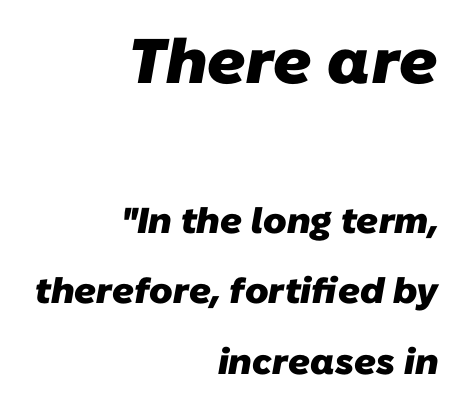
Between these two stacked blocks, the higher one wins on size. These lines keep a tight, regular rhythm from letter to letter. The text block is weighted toward the right margin, trailing off unevenly leftward. You'd pick this weight for a headline — it's a proper bold.
